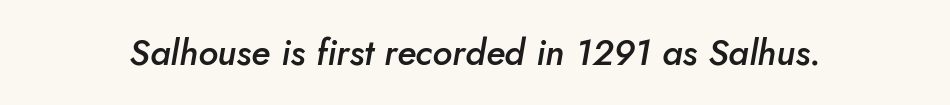
Q: Is the text bold? A: Semi-bold.
Q: Is the text italic (slanted)? A: Yes, it leans right by about 5 degrees.
Q: Is the text underlined? A: No.
Q: Is the spacing between letters normal or unusually wide? A: Normal.
Q: Width (condensed, normal, or wide)? A: Normal.
Q: Stroke contrast? A: Low.
Q: x-height? A: Small.
Q: Monospaced? A: No.
